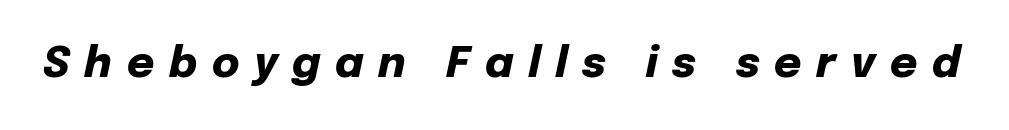
The letters advance in unequal steps, a hallmark of proportional type. These lines have a slow, spaced-out rhythm from letter to letter. Would a proofreader flag this as italicized? Yes. Caption: bold face, heavy strokes.
